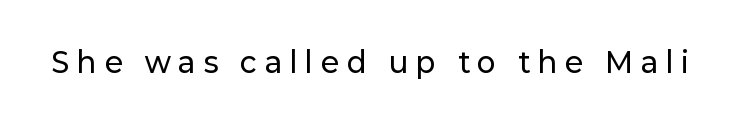
The image shows 28 px sans-serif type, upright; set unusually wide letter spacing (+0.29 em), not underlined; low stroke contrast and a medium x-height.
